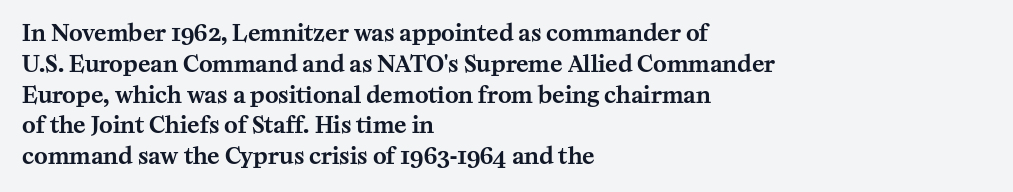
The glyphs are unaccompanied by any horizontal stroke below them. Quick note: not italic, upright. Each word holds together tightly as a unit, with standard inter-letter gaps. The paragraph shown leans on its left margin. Does the leading feel generous? No, just average.
